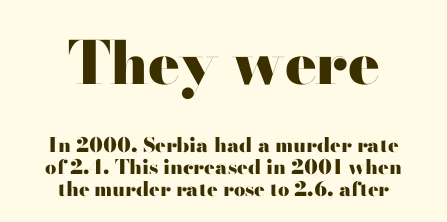
Q: Is the text bold? A: Yes.
Q: Is the text italic (slanted)? A: No, it is upright.
Q: Is the typeface a serif or a sans-serif typeface? A: Sans-serif.
Q: Is the text underlined? A: No.
Q: How is the paragraph aligned? A: Centered.
Q: Is the spacing between letters normal or unusually wide? A: Normal.
Q: Is the spacing between lines tight, normal or loose? A: Tight.
Q: Which block of text is set in a larger size, the first (top) or the second (bottom)? A: The first (top) one.
Q: Width (condensed, normal, or wide)? A: Wide.
Q: Stroke contrast? A: High.
Q: x-height? A: Small.
Q: Monospaced? A: No.
